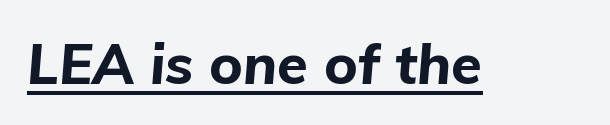
The image shows 56 px bold type, italic (leaning right); set normal letter spacing, underlined; low stroke contrast and a medium x-height.
